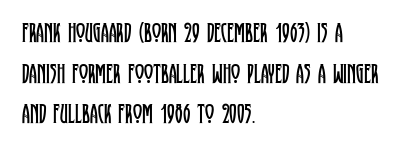
The image shows 28 px regular-weight, condensed serif type, upright; set left-aligned, normal line spacing (1.45x), normal letter spacing, not underlined; low stroke contrast and a large x-height.
